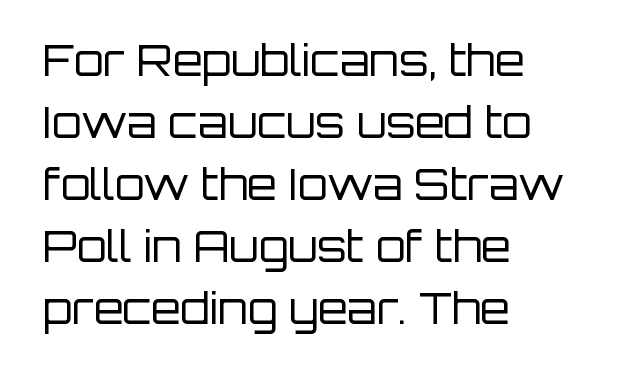
{"serif": "no", "italic": "no", "bold": "no", "weight": "regular", "width": "normal", "stroke_contrast": "low", "x_height": "large", "monospaced": "no", "underline": "no", "align": "left", "line_spacing": "normal", "line_spacing_ratio": 1.44, "letter_spacing": "normal", "letter_spacing_em": 0.0, "glyph_px": 43}
